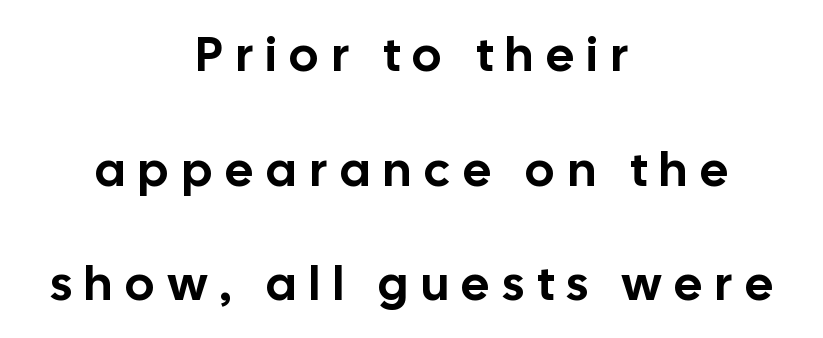
Q: Is the text italic (slanted)? A: No, it is upright.
Q: Is the typeface a serif or a sans-serif typeface? A: Sans-serif.
Q: Is the text underlined? A: No.
Q: How is the paragraph aligned? A: Centered.
Q: Is the spacing between letters normal or unusually wide? A: Unusually wide.
Q: Is the spacing between lines tight, normal or loose? A: Loose.
Q: Width (condensed, normal, or wide)? A: Normal.
Q: Stroke contrast? A: Low.
Q: x-height? A: Medium.
Q: Monospaced? A: No.
